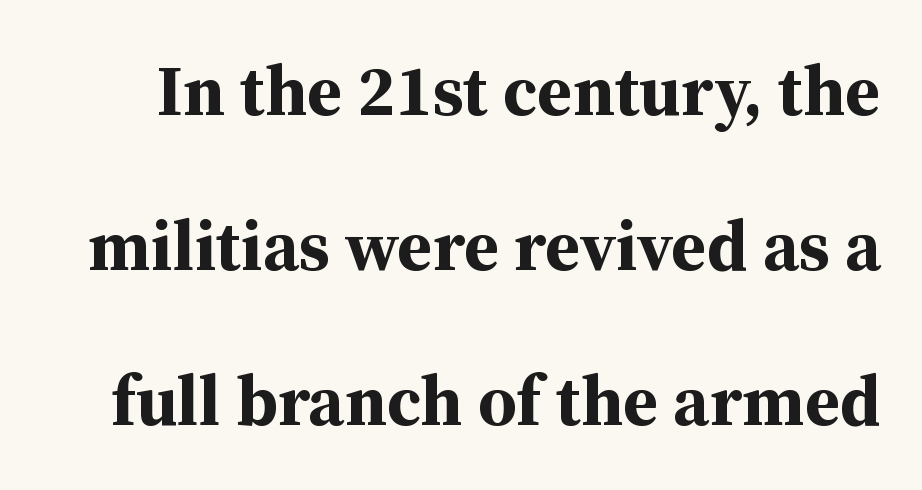
Q: Is the text bold? A: Yes.
Q: Is the text italic (slanted)? A: No, it is upright.
Q: Is the typeface a serif or a sans-serif typeface? A: Serif.
Q: Is the text underlined? A: No.
Q: Is the spacing between letters normal or unusually wide? A: Normal.
Q: Is the spacing between lines tight, normal or loose? A: Loose.
Q: Width (condensed, normal, or wide)? A: Normal.
Q: Stroke contrast? A: Medium.
Q: x-height? A: Medium.
Q: Monospaced? A: No.
